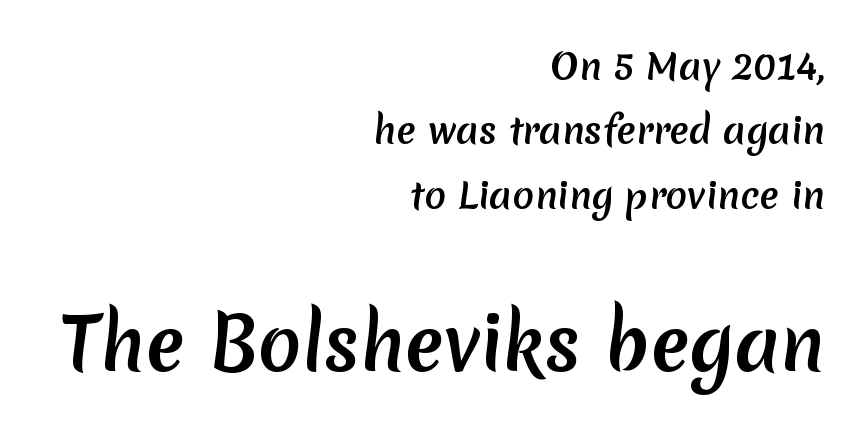
The image shows 72 px semibold sans-serif type; set right-aligned, line spacing 1.79x, normal letter spacing, not underlined; the second (bottom) block is 2.0x larger; low stroke contrast and a medium x-height.
